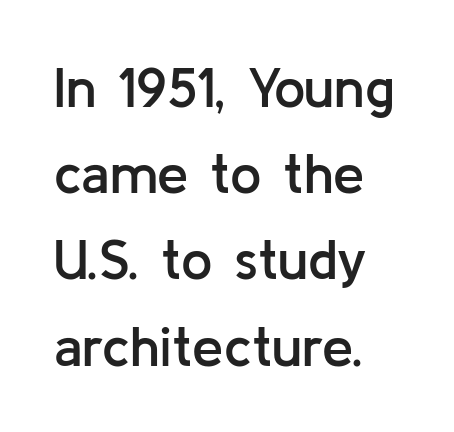
{"serif": "no", "italic": "no", "bold": "semi", "weight": "semibold", "width": "normal", "stroke_contrast": "low", "x_height": "medium", "monospaced": "no", "underline": "no", "align": "left", "line_spacing": "normal", "line_spacing_ratio": 1.54, "letter_spacing": "normal", "letter_spacing_em": 0.0, "glyph_px": 56}
